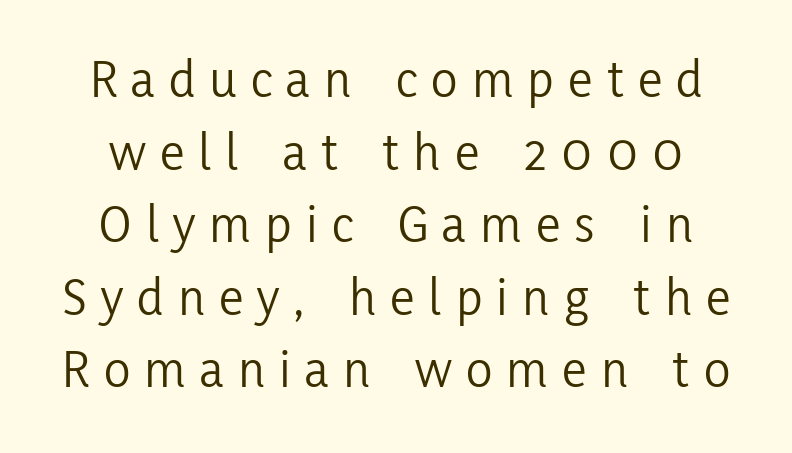
The image shows 55 px light, condensed sans-serif type, upright; set centered, normal line spacing (1.32x), unusually wide letter spacing (+0.26 em), not underlined; low stroke contrast and a medium x-height.
